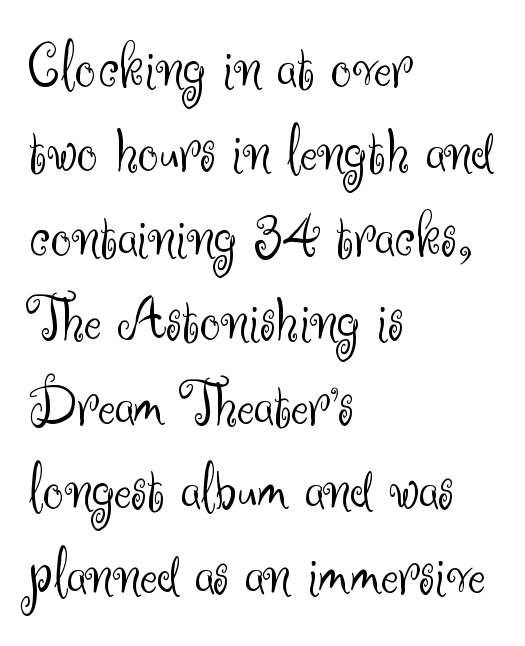
{"serif": "no", "italic": "no", "bold": "no", "weight": "light", "width": "normal", "stroke_contrast": "medium", "x_height": "small", "monospaced": "no", "underline": "no", "align": "left", "line_spacing": "normal", "line_spacing_ratio": 1.28, "letter_spacing": "normal", "letter_spacing_em": 0.0, "glyph_px": 66}
